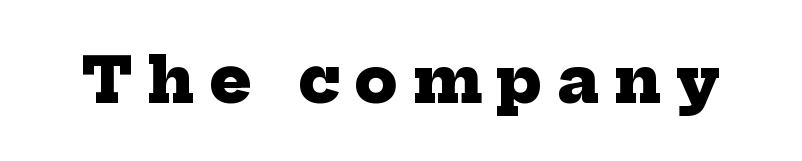
The face used here is proportionally spaced, like ordinary book or web type. The designer went with a serif here, giving each stem small feet. A typesetter would call this heavily tracked-out type. The space beneath each line is pristine and unruled. Pretty heavy lettering here — definitely bold.
